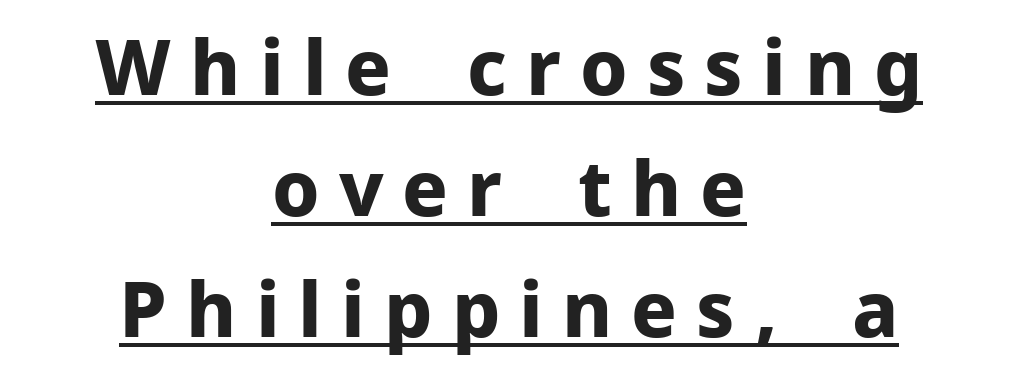
{"serif": "no", "italic": "no", "bold": "yes", "weight": "bold", "width": "normal", "stroke_contrast": "low", "x_height": "medium", "monospaced": "no", "underline": "yes", "align": "center", "line_spacing": "normal", "line_spacing_ratio": 1.59, "letter_spacing": "wide", "letter_spacing_em": 0.25, "glyph_px": 76}
